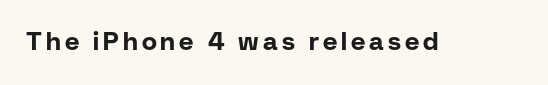
Weight check: bold — yes, fully. Ascenders rise straight up at ninety degrees. The string is rendered with underlining switched off.
